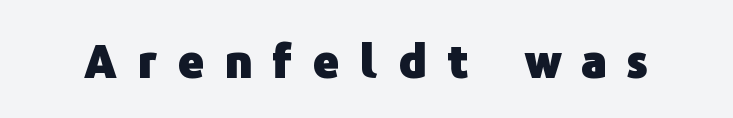
{"serif": "no", "italic": "no", "bold": "yes", "weight": "heavy", "width": "normal", "stroke_contrast": "low", "x_height": "medium", "monospaced": "no", "underline": "no", "letter_spacing": "wide", "letter_spacing_em": 0.46, "glyph_px": 45}
